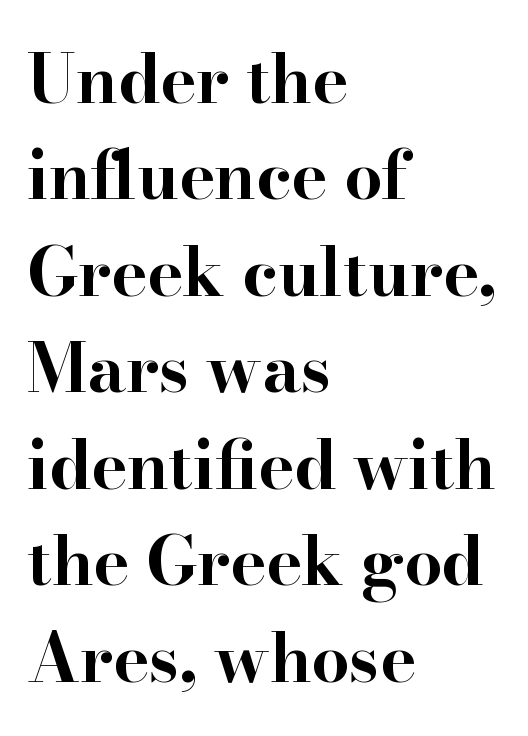
Q: Is the text bold? A: Yes.
Q: Is the text italic (slanted)? A: No, it is upright.
Q: Is the typeface a serif or a sans-serif typeface? A: Serif.
Q: Is the text underlined? A: No.
Q: How is the paragraph aligned? A: Left-aligned.
Q: Is the spacing between letters normal or unusually wide? A: Normal.
Q: Is the spacing between lines tight, normal or loose? A: Normal.
Q: Width (condensed, normal, or wide)? A: Wide.
Q: Stroke contrast? A: High.
Q: x-height? A: Small.
Q: Monospaced? A: No.
